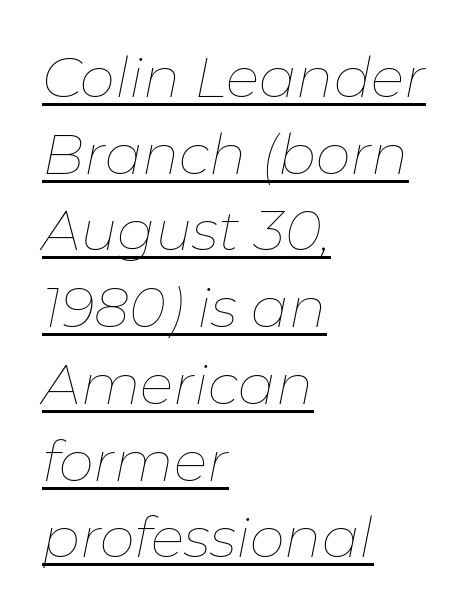
Q: Is the text bold? A: No.
Q: Is the text italic (slanted)? A: Yes, it leans right by about 11 degrees.
Q: Is the text underlined? A: Yes.
Q: How is the paragraph aligned? A: Left-aligned.
Q: Is the spacing between letters normal or unusually wide? A: Normal.
Q: Is the spacing between lines tight, normal or loose? A: Normal.
Q: Width (condensed, normal, or wide)? A: Normal.
Q: Stroke contrast? A: Low.
Q: x-height? A: Medium.
Q: Monospaced? A: No.
